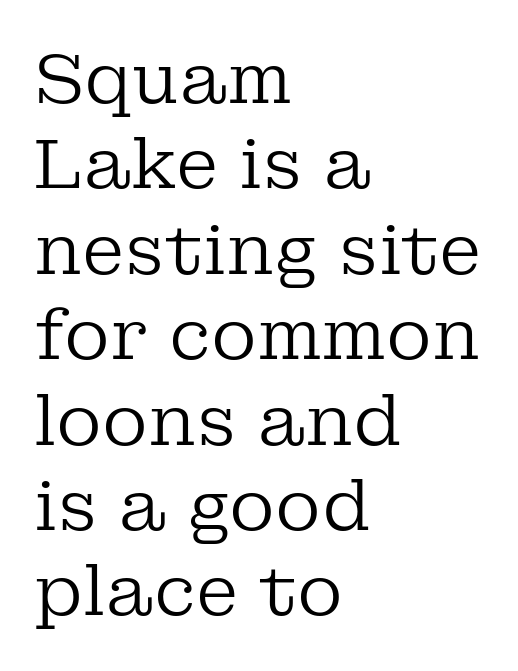
The image shows 70 px regular-weight serif type, upright; set left-aligned, line spacing 1.22x, normal letter spacing, not underlined; low stroke contrast and a medium x-height.
